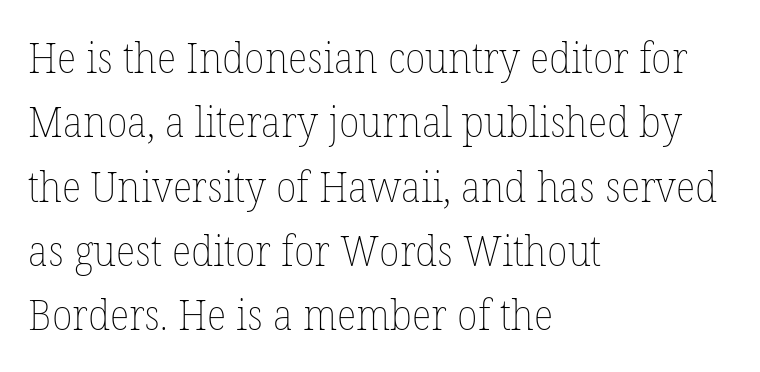
Q: Is the text bold? A: No.
Q: Is the text italic (slanted)? A: No, it is upright.
Q: Is the text underlined? A: No.
Q: How is the paragraph aligned? A: Left-aligned.
Q: Is the spacing between letters normal or unusually wide? A: Normal.
Q: Is the spacing between lines tight, normal or loose? A: Normal.
Q: Width (condensed, normal, or wide)? A: Normal.
Q: Stroke contrast? A: Low.
Q: x-height? A: Medium.
Q: Monospaced? A: No.
